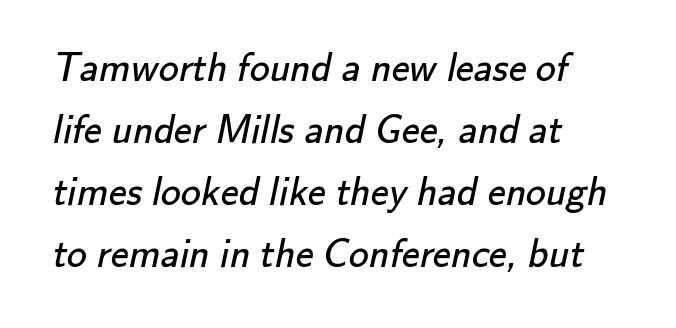
{"serif": "no", "bold": "no", "weight": "regular", "width": "normal", "stroke_contrast": "low", "x_height": "small", "monospaced": "no", "underline": "no", "align": "left", "line_spacing": "normal", "line_spacing_ratio": 1.55, "letter_spacing": "normal", "letter_spacing_em": 0.0, "glyph_px": 40}
